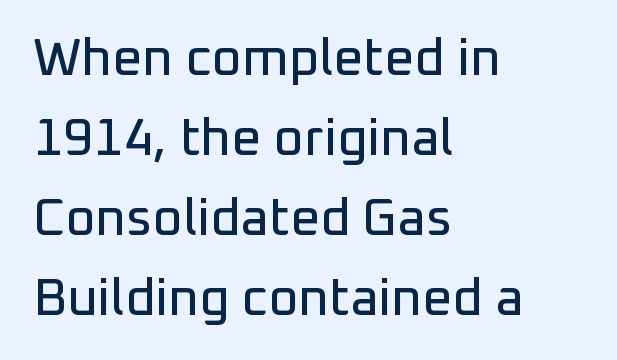
Q: Is the text italic (slanted)? A: No, it is upright.
Q: Is the typeface a serif or a sans-serif typeface? A: Sans-serif.
Q: Is the text underlined? A: No.
Q: How is the paragraph aligned? A: Left-aligned.
Q: Is the spacing between letters normal or unusually wide? A: Normal.
Q: Is the spacing between lines tight, normal or loose? A: Normal.
Q: Width (condensed, normal, or wide)? A: Normal.
Q: Stroke contrast? A: Low.
Q: x-height? A: Medium.
Q: Monospaced? A: No.
